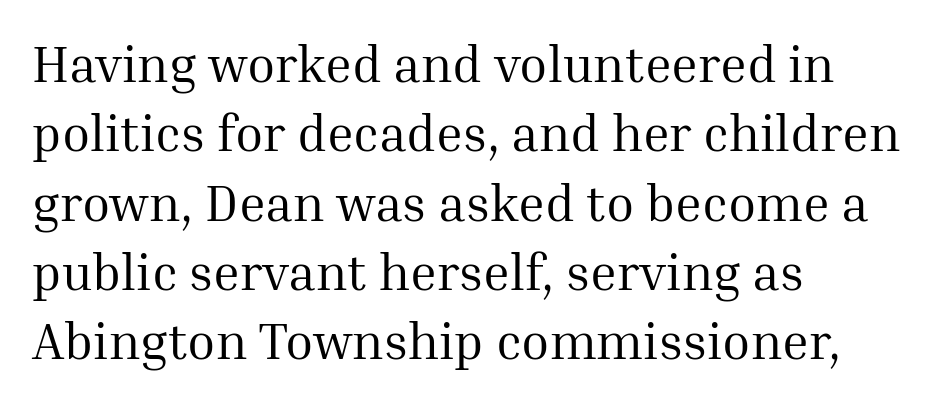
{"serif": "yes", "italic": "no", "bold": "no", "weight": "regular", "width": "normal", "stroke_contrast": "medium", "x_height": "medium", "monospaced": "no", "underline": "no", "align": "left", "line_spacing": "normal", "line_spacing_ratio": 1.36, "letter_spacing": "normal", "letter_spacing_em": 0.0, "glyph_px": 51}
